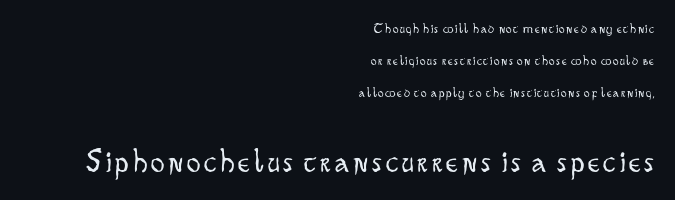
The image shows 34 px light, condensed sans-serif type, upright; set right-aligned, loose line spacing (2.28x), not underlined; the second (bottom) block is 2.43x larger; low stroke contrast and a small x-height.
